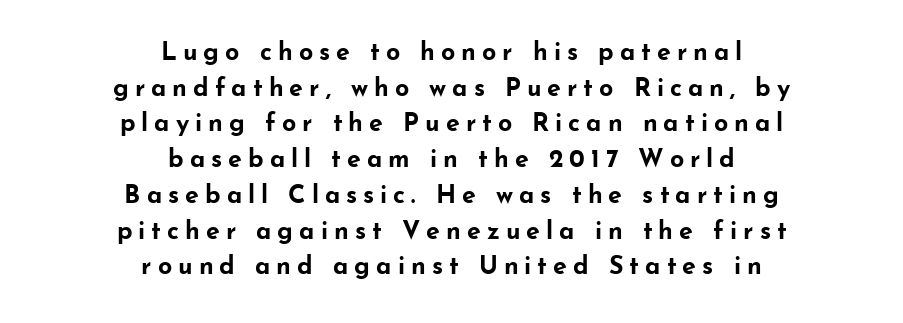
Descender tails drop into unmarked territory. Centered paragraph, ragged on both sides. Designer's note — italics off, roman on. This rendering widens character spacing well past its baseline value. The space between consecutive lines is moderate. Pretty heavy lettering here — definitely bold.
